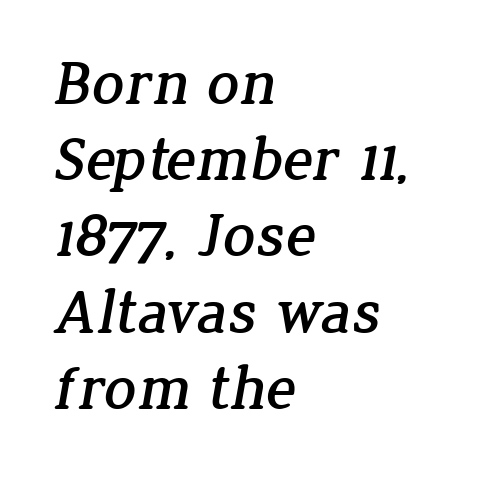
The image shows 63 px serif type; set left-aligned, line spacing 1.21x, normal letter spacing, not underlined; low stroke contrast and a medium x-height.
